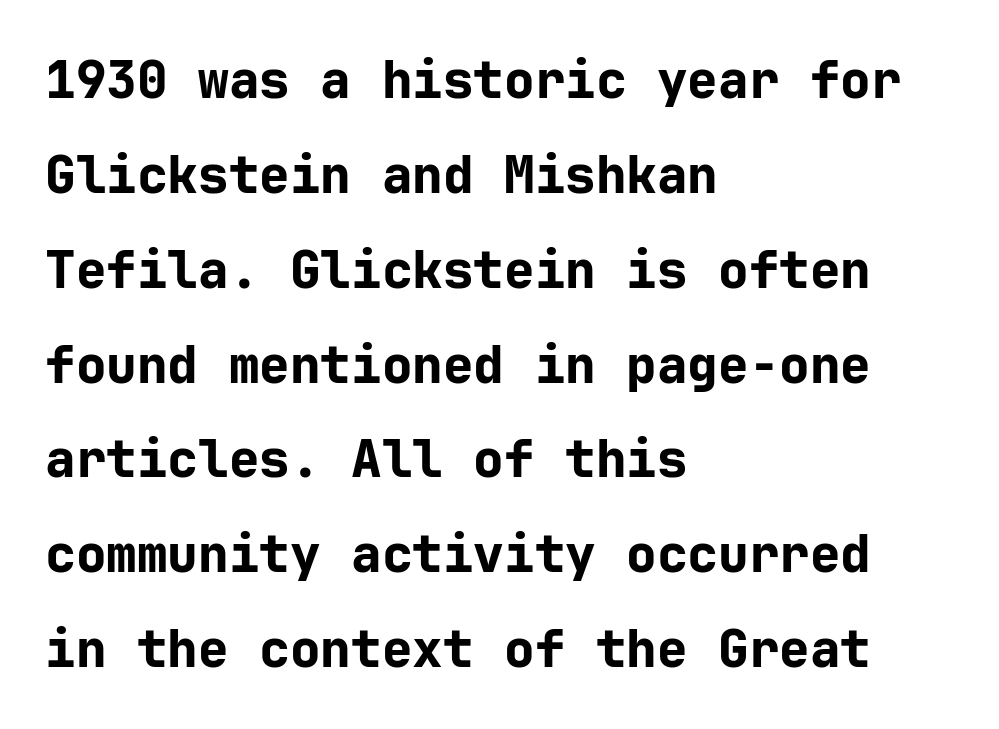
{"serif": "no", "italic": "no", "bold": "yes", "weight": "bold", "width": "normal", "stroke_contrast": "low", "x_height": "medium", "underline": "no", "align": "left", "line_spacing_ratio": 1.86, "letter_spacing": "normal", "letter_spacing_em": 0.0, "glyph_px": 51}
